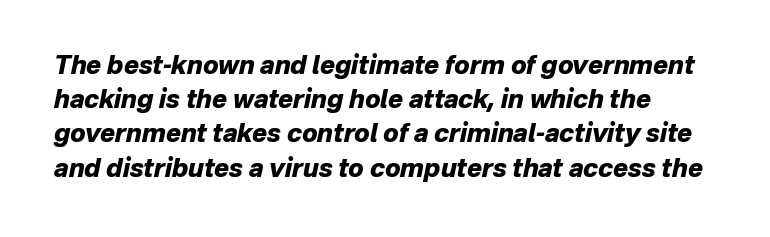
{"italic": "yes", "lean": "right", "slant_degrees": 12, "bold": "yes", "underline": "no", "line_spacing": "normal", "line_spacing_ratio": 1.37, "letter_spacing": "normal", "letter_spacing_em": 0.0, "glyph_px": 25}
